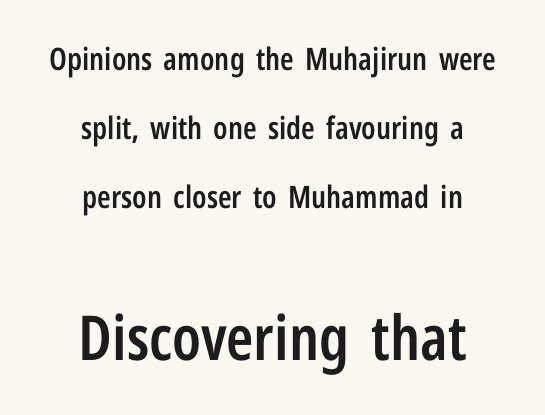
The image shows 62 px semibold, condensed sans-serif type, upright; set centered, loose line spacing (2.23x), normal letter spacing, not underlined; the second (bottom) block is 2.0x larger; low stroke contrast and a medium x-height.
